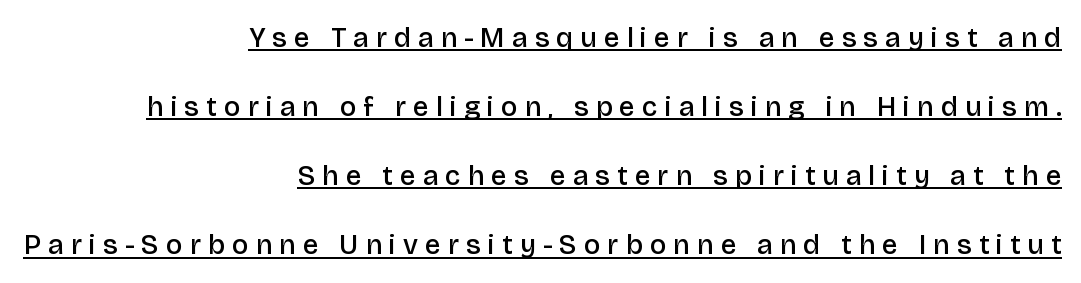
The lines are spread far apart with generous leading. Notice the strokes are somewhat thickened but not fully heavy: this is a semibold. Underlined type. Varying glyph widths throughout — classic text-font behaviour.
